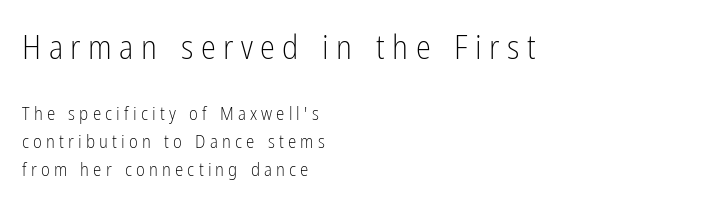
The image shows 34 px light, condensed sans-serif type, upright; set left-aligned, normal line spacing (1.47x), unusually wide letter spacing (+0.22 em), not underlined; the first (top) block is 1.79x larger; low stroke contrast and a medium x-height.
